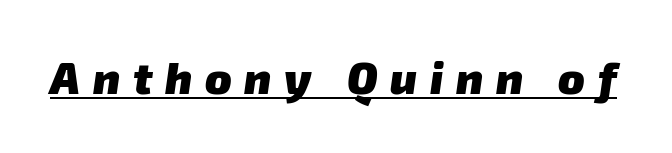
The image shows 44 px heavy sans-serif type; set unusually wide letter spacing (+0.29 em), underlined; low stroke contrast and a medium x-height.
